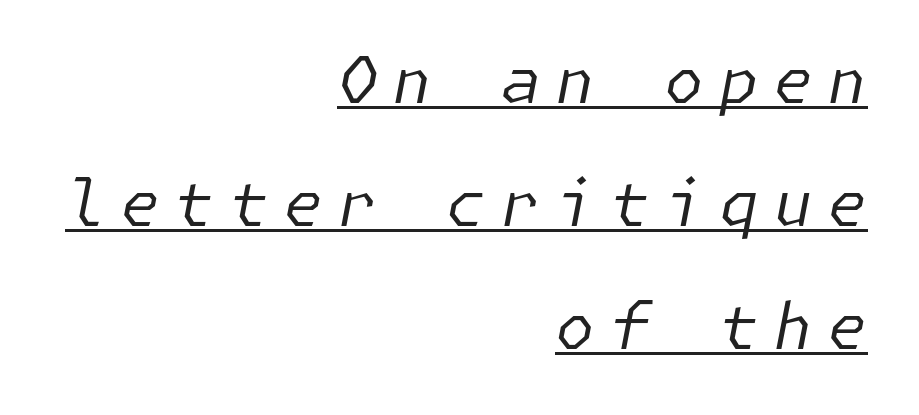
The glyphs are accompanied by a horizontal stroke just below them. Successive baselines arrive slowly, with a big drop between each. Substantial extra tracking has been applied to these lines. Heft: none added — not bold.
